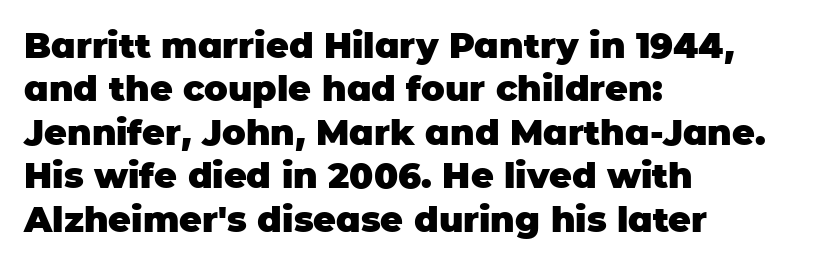
The image shows 35 px heavy sans-serif type, upright; set left-aligned, line spacing 1.24x, normal letter spacing, not underlined; low stroke contrast and a large x-height.
